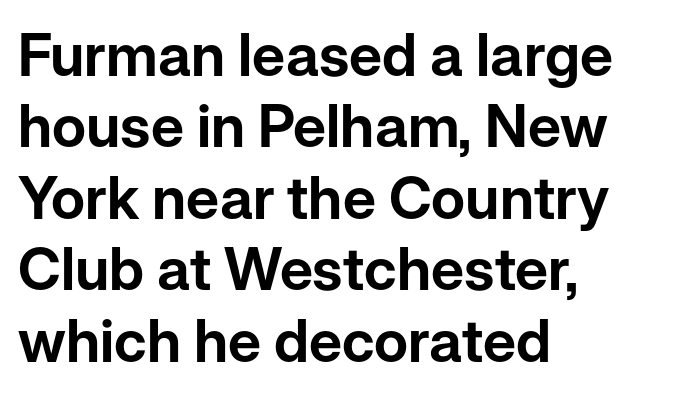
Q: Is the text italic (slanted)? A: No, it is upright.
Q: Is the typeface a serif or a sans-serif typeface? A: Sans-serif.
Q: Is the text underlined? A: No.
Q: How is the paragraph aligned? A: Left-aligned.
Q: Is the spacing between letters normal or unusually wide? A: Normal.
Q: Width (condensed, normal, or wide)? A: Normal.
Q: Stroke contrast? A: Low.
Q: x-height? A: Medium.
Q: Monospaced? A: No.
